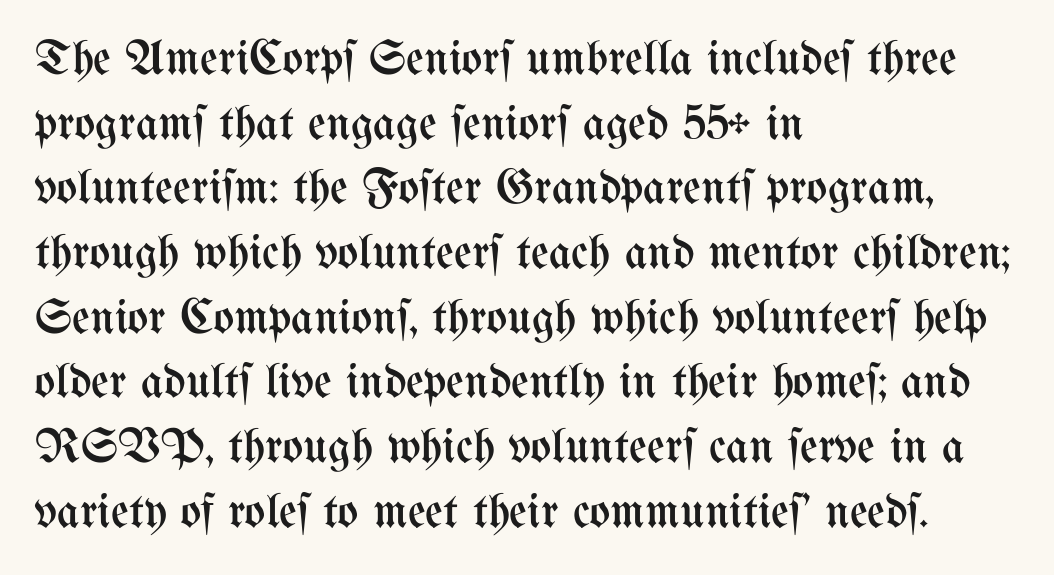
Alignment: flush left. The strokes carry an ordinary text weight at most. Proportional: the letters do not fall into vertical columns. The passage shown is not underscored anywhere. The line-height multiplier appears to be the usual default. What stands out about the letter spacing? Nothing — it is the standard amount.
